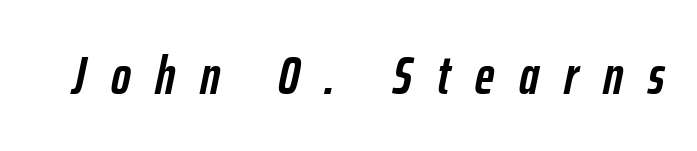
{"italic": "yes", "lean": "right", "slant_degrees": 12, "bold": "yes", "weight": "semibold", "width": "condensed", "stroke_contrast": "low", "x_height": "medium", "monospaced": "no", "underline": "no", "letter_spacing": "wide", "letter_spacing_em": 0.47, "glyph_px": 53}
